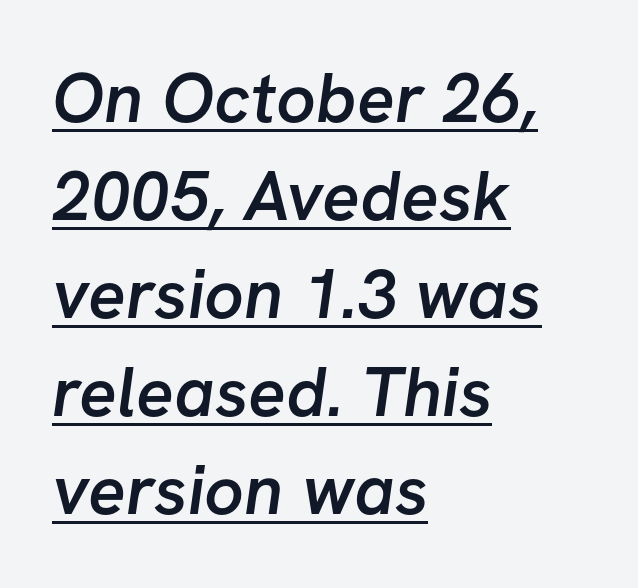
Regarding leading, the lines here are spaced in the standard way. This sample has the flowing, uneven cadence of proportional lettering. Underlining? Definitely there. The letters are semibold — heavier than regular but short of a full bold. Typeset ragged right — the left edge is the straight one.
